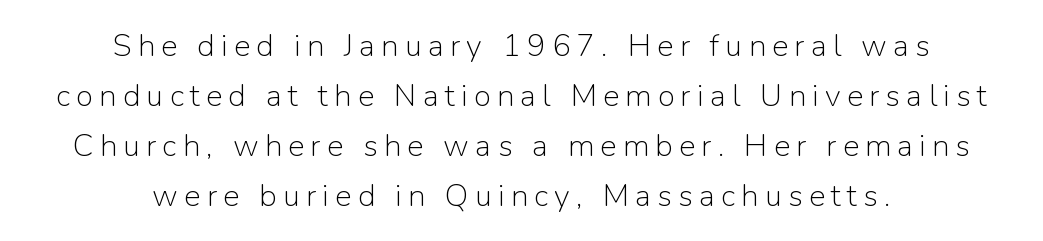
Check under the words: just untouched page. Character widths vary here, with narrow letters taking less room than wide ones. The weight would be labelled regular, book, light, or lighter still. Baseline-to-baseline distance is the conventional proportion of letter height. The rendering shows plain stroke endings on the letterforms — a sans-serif design.
